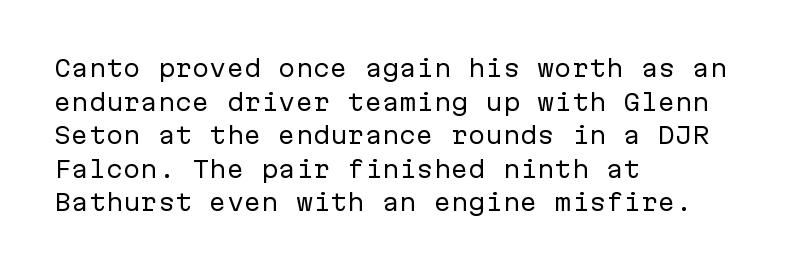
Q: Is the text bold? A: No.
Q: Is the text italic (slanted)? A: No, it is upright.
Q: Is the text underlined? A: No.
Q: How is the paragraph aligned? A: Left-aligned.
Q: Is the spacing between letters normal or unusually wide? A: Normal.
Q: Is the spacing between lines tight, normal or loose? A: Normal.
